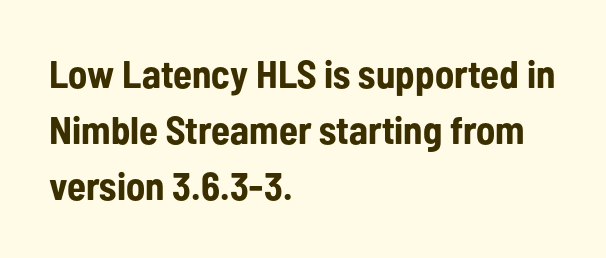
{"serif": "no", "italic": "no", "bold": "yes", "weight": "bold", "width": "condensed", "stroke_contrast": "low", "x_height": "medium", "monospaced": "no", "underline": "no", "align": "left", "line_spacing": "normal", "line_spacing_ratio": 1.44, "letter_spacing": "normal", "letter_spacing_em": 0.0, "glyph_px": 39}
